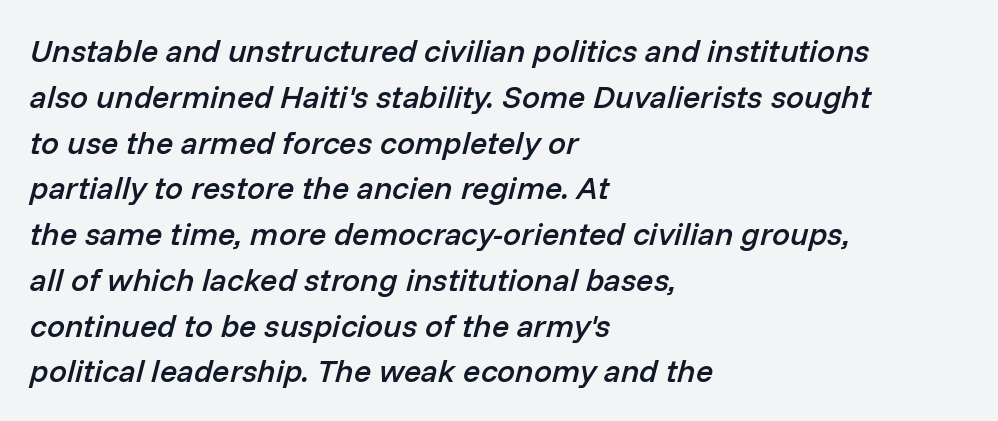
The image shows 32 px semibold type, italic (leaning right); set left-aligned, normal line spacing (1.43x), normal letter spacing, not underlined; low stroke contrast and a medium x-height.
